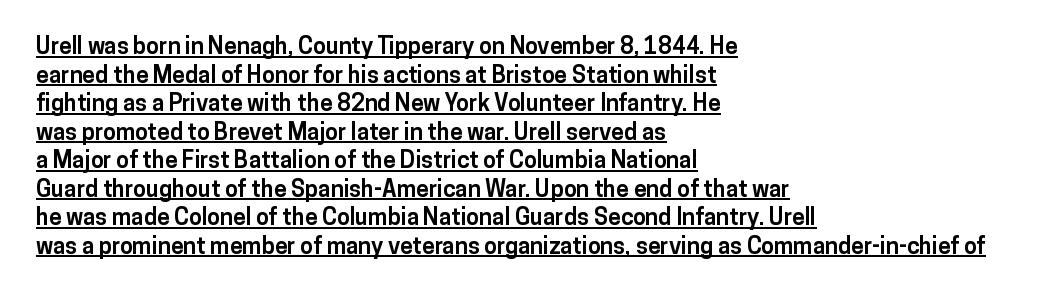
The rendered words wear a rule along their underside. The sample has been set heavy, in full bold. Unlike italic type, these characters show no tilt at all. The rendering keeps characters at their native spacing.
